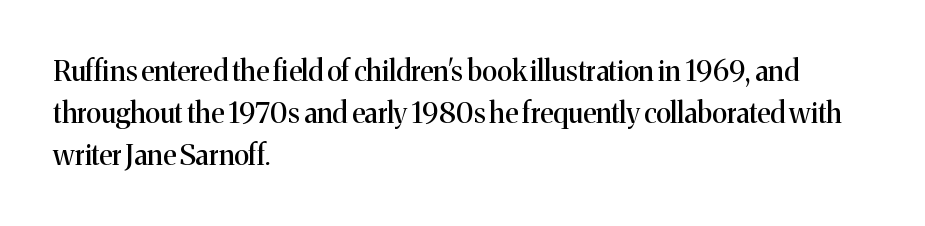
{"serif": "yes", "italic": "no", "width": "normal", "stroke_contrast": "medium", "x_height": "medium", "monospaced": "no", "underline": "no", "align": "left", "line_spacing": "normal", "line_spacing_ratio": 1.5, "letter_spacing": "normal", "letter_spacing_em": 0.0, "glyph_px": 28}
